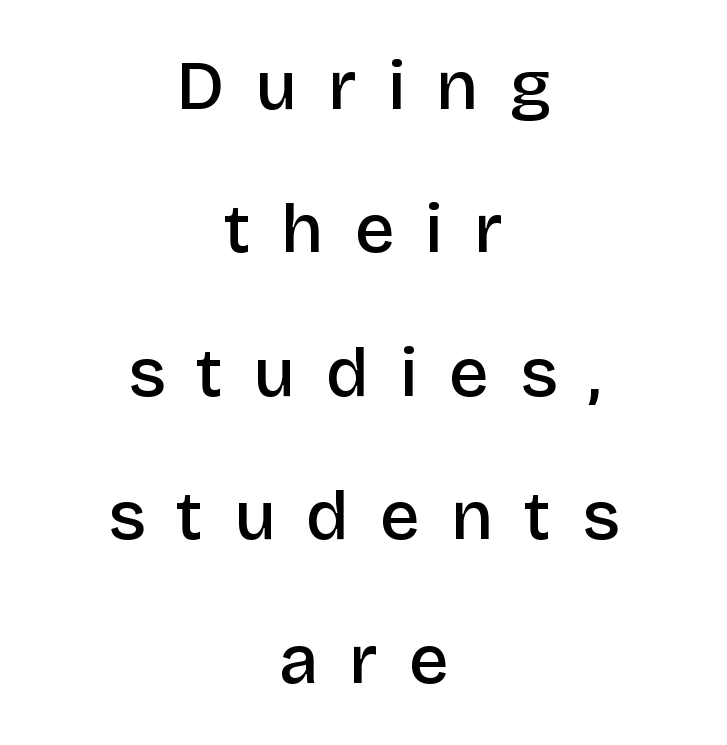
The image shows 70 px semibold sans-serif type, upright; set centered, loose line spacing (2.05x), unusually wide letter spacing (+0.44 em), not underlined; low stroke contrast and a large x-height.
